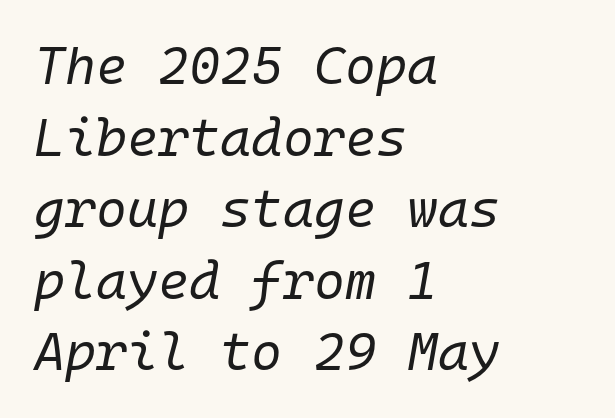
Q: Is the text bold? A: No.
Q: Is the text italic (slanted)? A: Yes, it leans right by about 10 degrees.
Q: Is the text underlined? A: No.
Q: How is the paragraph aligned? A: Left-aligned.
Q: Is the spacing between letters normal or unusually wide? A: Normal.
Q: Is the spacing between lines tight, normal or loose? A: Normal.
Q: Width (condensed, normal, or wide)? A: Normal.
Q: Stroke contrast? A: Low.
Q: x-height? A: Medium.
Q: Monospaced? A: Yes.
